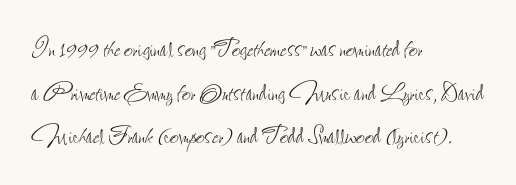
Q: Is the text bold? A: No.
Q: Is the text italic (slanted)? A: Yes.
Q: Is the text underlined? A: No.
Q: How is the paragraph aligned? A: Left-aligned.
Q: Is the spacing between letters normal or unusually wide? A: Normal.
Q: Is the spacing between lines tight, normal or loose? A: Normal.
Q: Width (condensed, normal, or wide)? A: Condensed.
Q: Stroke contrast? A: Low.
Q: x-height? A: Small.
Q: Monospaced? A: No.
